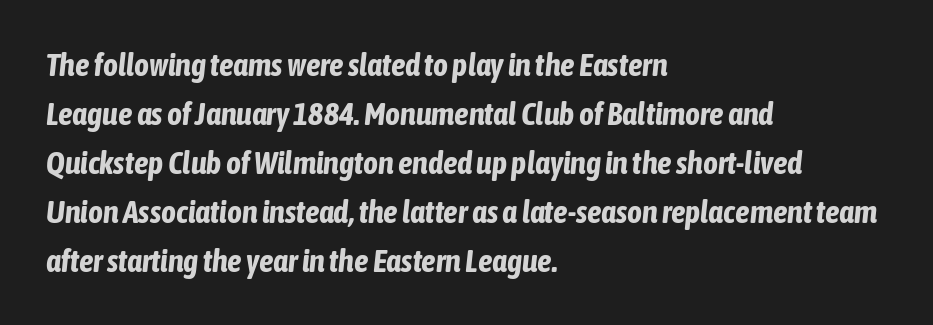
{"italic": "yes", "lean": "right", "slant_degrees": 6, "bold": "yes", "weight": "bold", "width": "condensed", "stroke_contrast": "low", "x_height": "medium", "monospaced": "no", "underline": "no", "align": "left", "line_spacing": "normal", "line_spacing_ratio": 1.53, "letter_spacing": "normal", "letter_spacing_em": 0.0, "glyph_px": 32}
